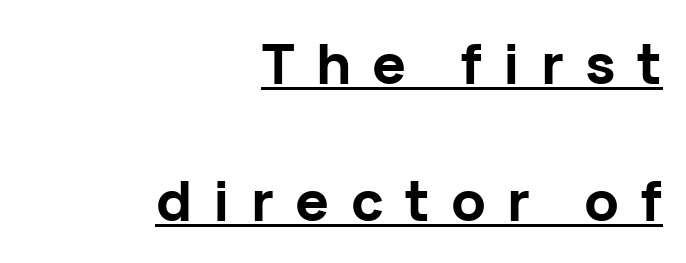
{"serif": "no", "italic": "no", "bold": "yes", "weight": "bold", "width": "normal", "stroke_contrast": "low", "x_height": "medium", "monospaced": "no", "underline": "yes", "align": "right", "line_spacing": "loose", "line_spacing_ratio": 2.45, "letter_spacing": "wide", "letter_spacing_em": 0.38, "glyph_px": 56}
